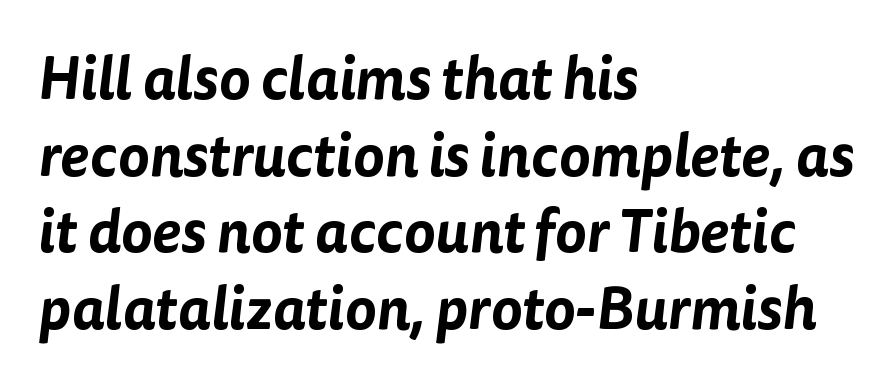
{"serif": "no", "width": "normal", "stroke_contrast": "low", "x_height": "medium", "monospaced": "no", "underline": "no", "align": "left", "line_spacing": "normal", "line_spacing_ratio": 1.3, "letter_spacing": "normal", "letter_spacing_em": 0.0, "glyph_px": 59}
